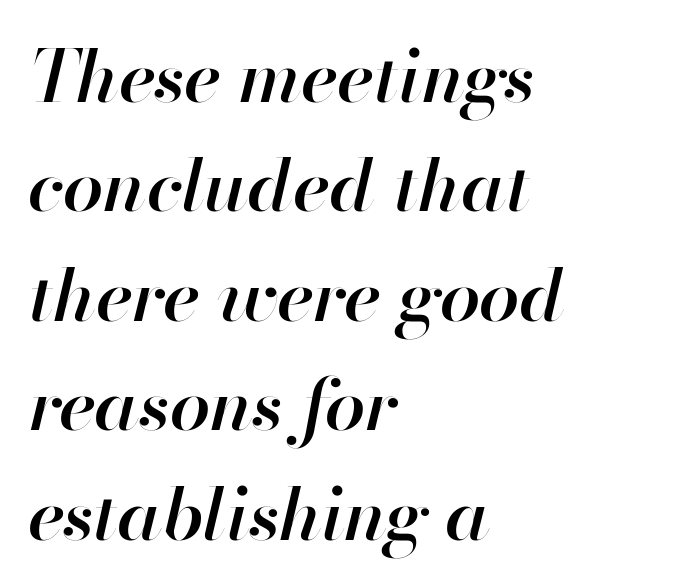
The image shows 73 px semibold type, italic (leaning right); set left-aligned, normal line spacing (1.5x), normal letter spacing, not underlined; high stroke contrast and a small x-height.
